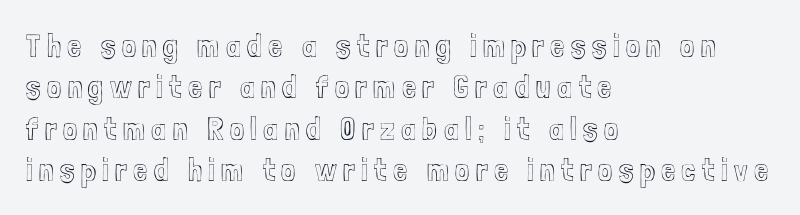
{"italic": "no", "width": "condensed", "x_height": "medium", "monospaced": "no", "underline": "no", "align": "left", "line_spacing": "normal", "line_spacing_ratio": 1.29, "letter_spacing": "wide", "letter_spacing_em": 0.2, "glyph_px": 32}
